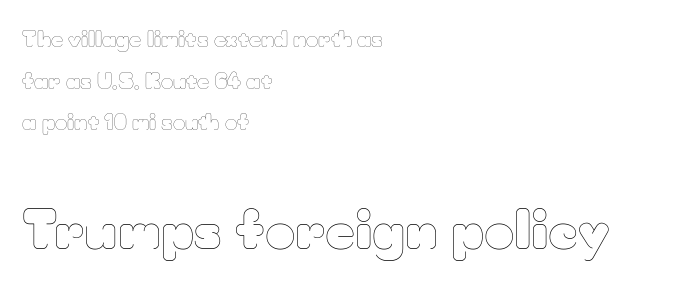
{"italic": "no", "bold": "no", "weight": "thin", "width": "normal", "stroke_contrast": "low", "x_height": "small", "monospaced": "no", "underline": "no", "align": "left", "line_spacing": "loose", "line_spacing_ratio": 1.98, "letter_spacing": "normal", "letter_spacing_em": 0.0, "larger_block": "second", "size_ratio": 2.48, "glyph_px": 52}
